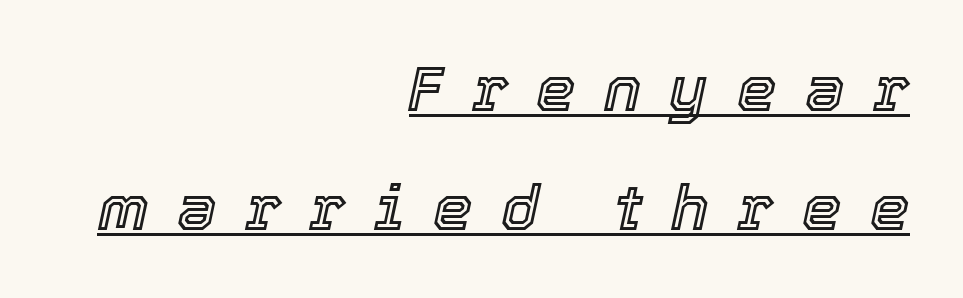
The image shows 63 px text type, italic (leaning right); set right-aligned, line spacing 1.89x, unusually wide letter spacing (+0.45 em), underlined; a medium x-height.
